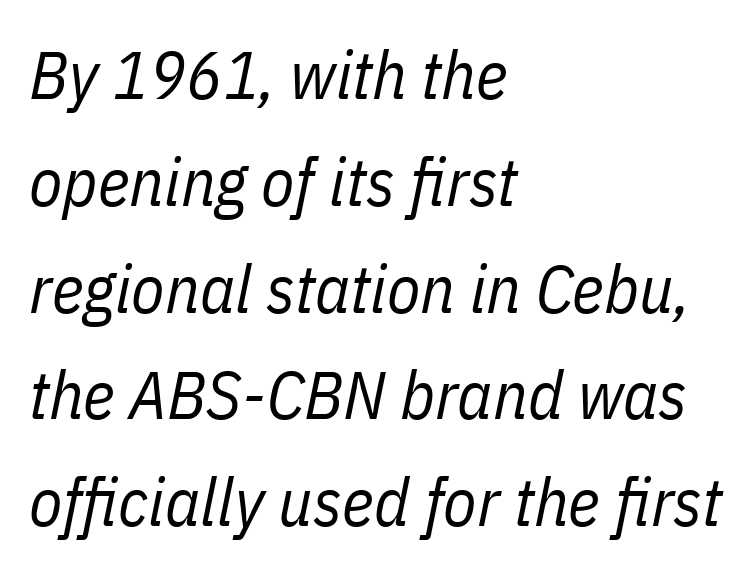
{"italic": "yes", "lean": "right", "slant_degrees": 11, "bold": "no", "weight": "regular", "width": "condensed", "stroke_contrast": "low", "x_height": "medium", "monospaced": "no", "underline": "no", "align": "left", "line_spacing": "normal", "line_spacing_ratio": 1.57, "letter_spacing": "normal", "letter_spacing_em": 0.0, "glyph_px": 68}
